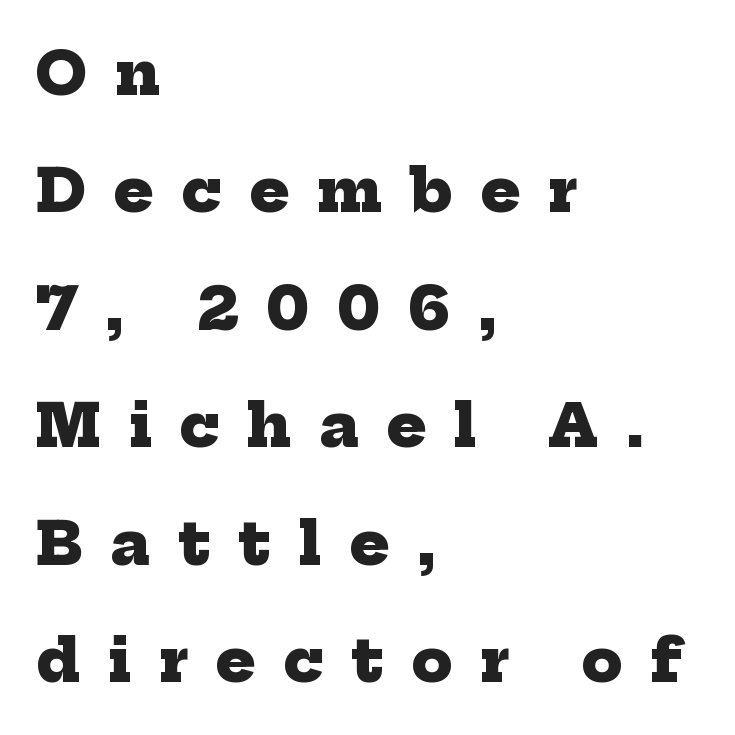
The image shows 59 px heavy serif type; set left-aligned, loose line spacing (1.99x), unusually wide letter spacing (+0.47 em), not underlined; low stroke contrast and a medium x-height.
